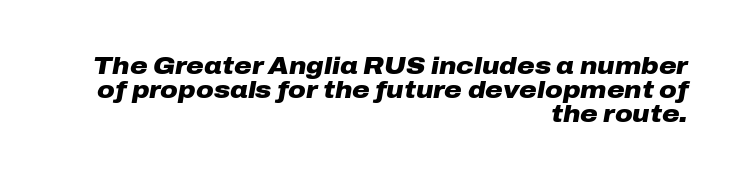
{"italic": "yes", "lean": "right", "slant_degrees": 10, "bold": "yes", "underline": "no", "align": "right", "line_spacing": "tight", "line_spacing_ratio": 0.99, "letter_spacing": "normal", "letter_spacing_em": 0.0, "glyph_px": 24}
